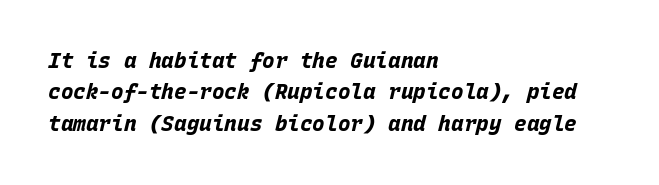
The image shows 21 px bold type, italic (leaning right); set left-aligned, normal line spacing (1.5x), normal letter spacing, not underlined.
